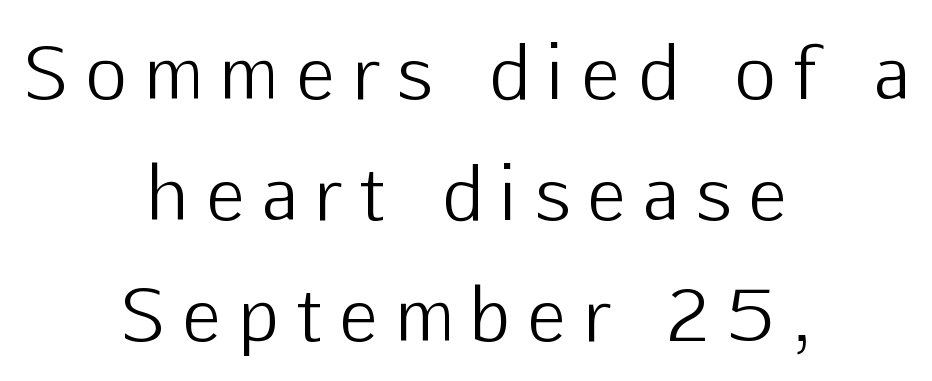
{"serif": "no", "italic": "no", "bold": "no", "weight": "light", "width": "normal", "stroke_contrast": "low", "x_height": "medium", "monospaced": "no", "underline": "no", "align": "center", "line_spacing": "normal", "line_spacing_ratio": 1.68, "letter_spacing": "wide", "letter_spacing_em": 0.26, "glyph_px": 72}
